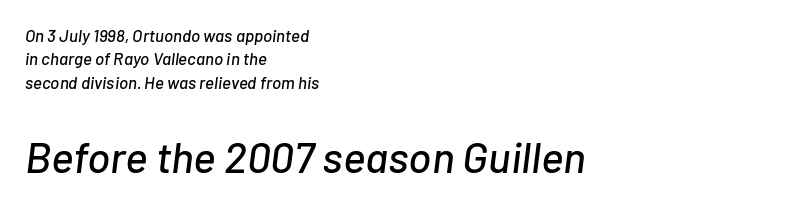
The letters sit at their default tracking, neither squeezed nor spread. Left-aligned paragraph, ragged on the right. Compare the two chunks: the lower has the greater cap height. Normally led — the rows are evenly, conventionally spaced.
